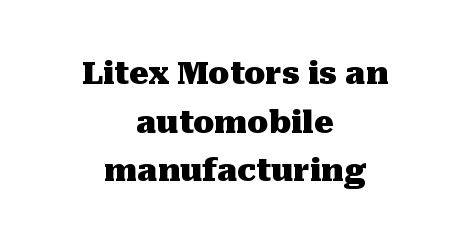
{"serif": "yes", "italic": "no", "bold": "yes", "weight": "heavy", "width": "normal", "stroke_contrast": "medium", "x_height": "medium", "monospaced": "no", "underline": "no", "align": "center", "line_spacing": "normal", "line_spacing_ratio": 1.57, "letter_spacing": "normal", "letter_spacing_em": 0.0, "glyph_px": 31}
